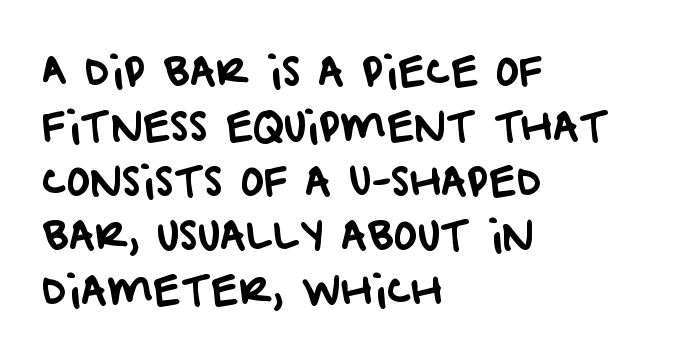
Q: Is the typeface a serif or a sans-serif typeface? A: Sans-serif.
Q: Is the text underlined? A: No.
Q: How is the paragraph aligned? A: Left-aligned.
Q: Is the spacing between letters normal or unusually wide? A: Normal.
Q: Is the spacing between lines tight, normal or loose? A: Normal.
Q: Width (condensed, normal, or wide)? A: Normal.
Q: Stroke contrast? A: Low.
Q: x-height? A: Large.
Q: Monospaced? A: No.
